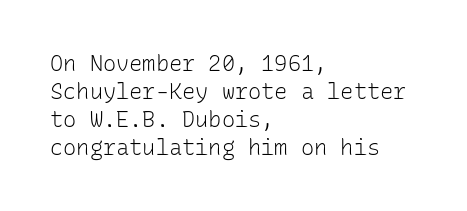
Q: Is the text bold? A: No.
Q: Is the text italic (slanted)? A: No, it is upright.
Q: Is the text underlined? A: No.
Q: How is the paragraph aligned? A: Left-aligned.
Q: Is the spacing between letters normal or unusually wide? A: Normal.
Q: Is the spacing between lines tight, normal or loose? A: Normal.
